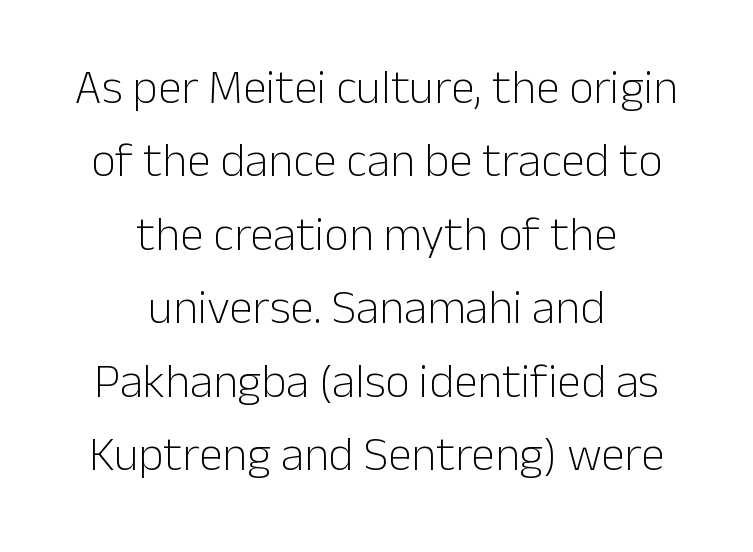
Compared with typical paragraphs, the rows here are spaced about the same. Is this a fixed-width face? No — the glyphs have proportional, varying widths. The characters display no serif detailing; their extremities are plain. Every character sits straight up, as roman type does. Neither beginnings nor endings align; midpoints do. Nobody drew a line under any word here.
